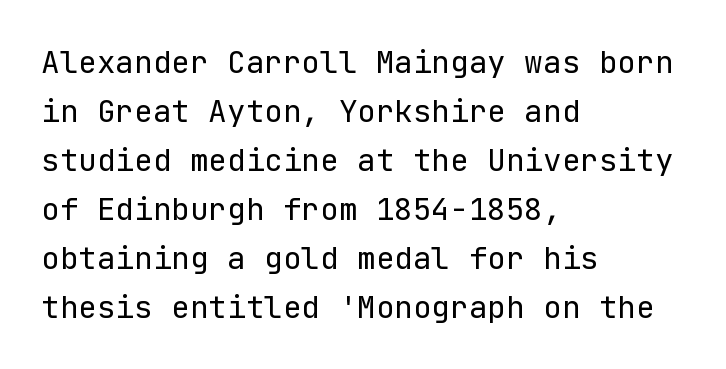
In terms of posture, this sample is upright. Notice how the passage keeps a crisp vertical edge on the left only. The space between consecutive lines is moderate. Only glyphs here, with clear space below each row. Look at the tracking — it's just the regular setting, nothing added.
